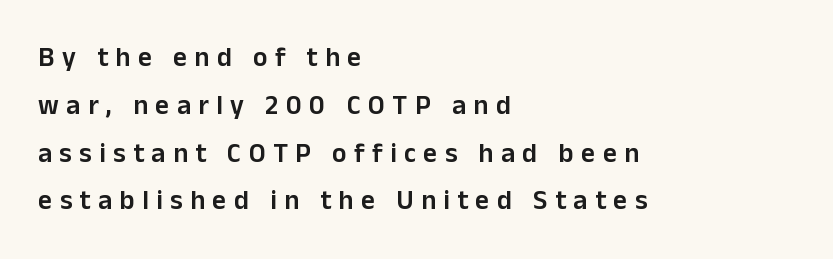
The compositor pushed each line to the left boundary. The foot of each line stays bare and open. Strokes here are thickened, but only to semibold level. Students, note that the glyphs here are deliberately spaced far apart. Notice how the stems are strictly vertical — no italics here.
